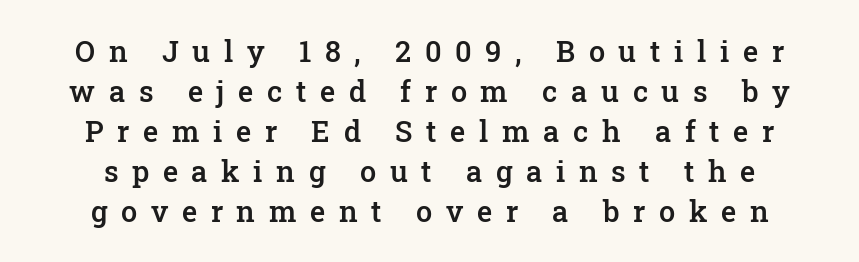
The image shows 29 px semibold serif type, upright; set normal line spacing (1.38x), unusually wide letter spacing (+0.47 em), not underlined; low stroke contrast and a medium x-height.
